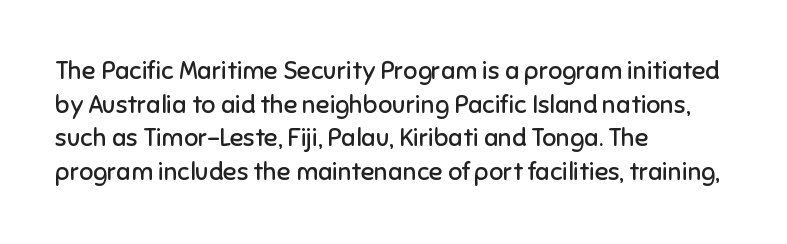
Q: Is the text bold? A: No.
Q: Is the text italic (slanted)? A: No, it is upright.
Q: Is the text underlined? A: No.
Q: How is the paragraph aligned? A: Left-aligned.
Q: Is the spacing between letters normal or unusually wide? A: Normal.
Q: Is the spacing between lines tight, normal or loose? A: Normal.
